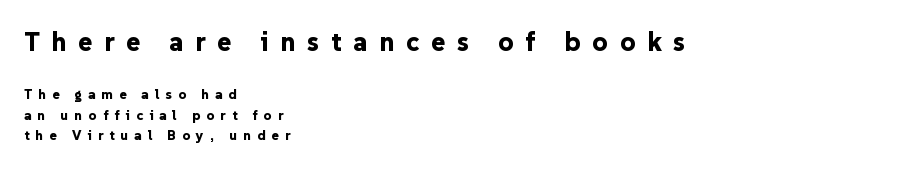
In this sample the first text group is rendered at the bigger scale. The gap between lines stays unmarked. Tracking here is generous; glyphs stand well apart from one another. One glance says typical: line gaps are just what's usual. This sample uses an upright cut, with every glyph sitting square on the baseline.
